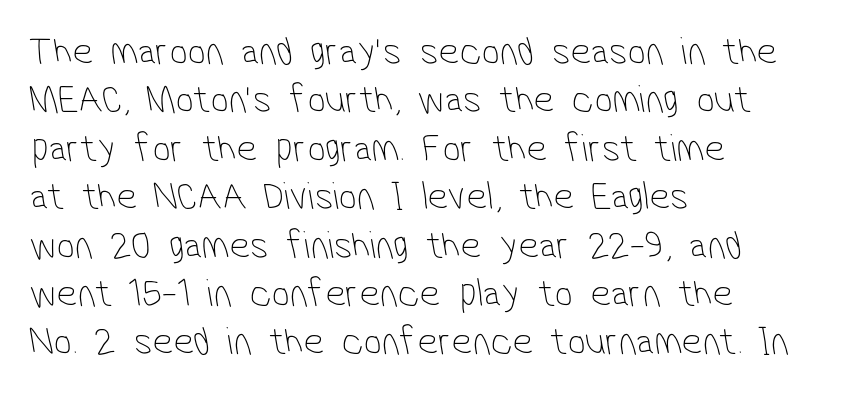
{"serif": "no", "bold": "no", "weight": "thin", "width": "condensed", "stroke_contrast": "low", "x_height": "medium", "monospaced": "no", "underline": "no", "align": "left", "line_spacing_ratio": 1.21, "letter_spacing": "normal", "letter_spacing_em": 0.0, "glyph_px": 40}
